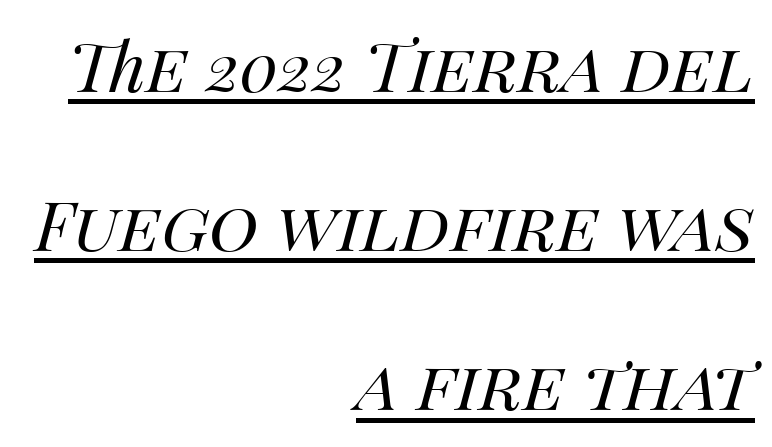
The image shows 68 px regular-weight type, italic (leaning right); set right-aligned, loose line spacing (2.34x), normal letter spacing, underlined; medium stroke contrast and a large x-height.
